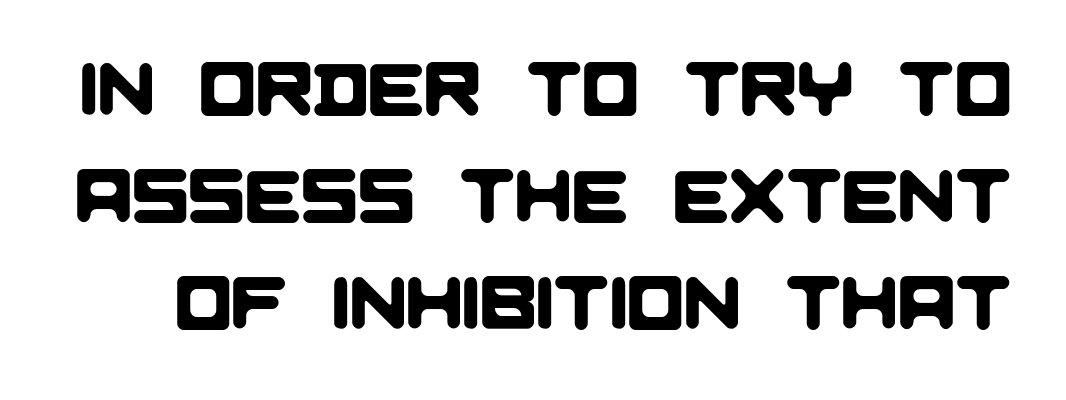
The image shows 75 px sans-serif type; set normal line spacing (1.43x), normal letter spacing, not underlined; low stroke contrast and a large x-height.
